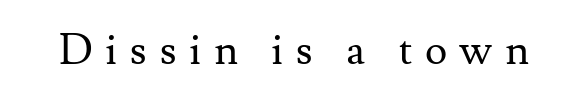
Weight: not bold — regular or lighter. Check the space under the baseline: it is left empty. Serif or sans? Serif — the stroke terminals have little feet. Characters follow at a spacing far wider than the type designer built in. You could not count columns in this text — the font is proportionally spaced.
